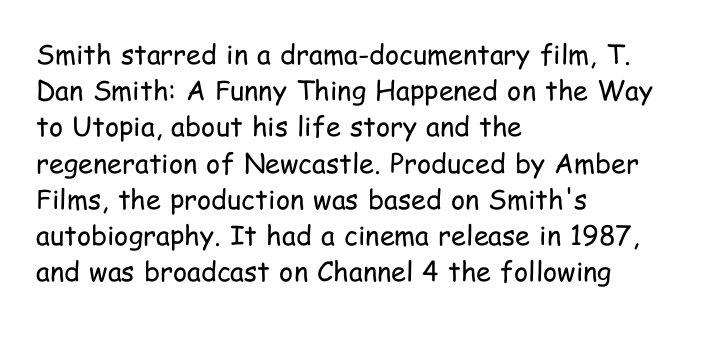
Q: Is the text bold? A: No.
Q: Is the text italic (slanted)? A: No, it is upright.
Q: Is the text underlined? A: No.
Q: How is the paragraph aligned? A: Left-aligned.
Q: Is the spacing between letters normal or unusually wide? A: Normal.
Q: Is the spacing between lines tight, normal or loose? A: Normal.
